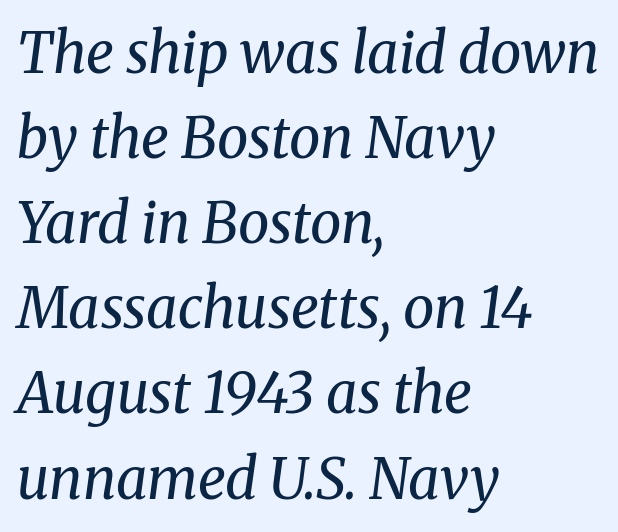
The strip under each line holds only bare page. A typesetter would call this leading conventional body-copy spacing. Is the letter spacing exaggerated? No — it looks like the ordinary default. These lines are set flush left with a ragged right edge. This sample has the flowing, uneven cadence of proportional lettering.
